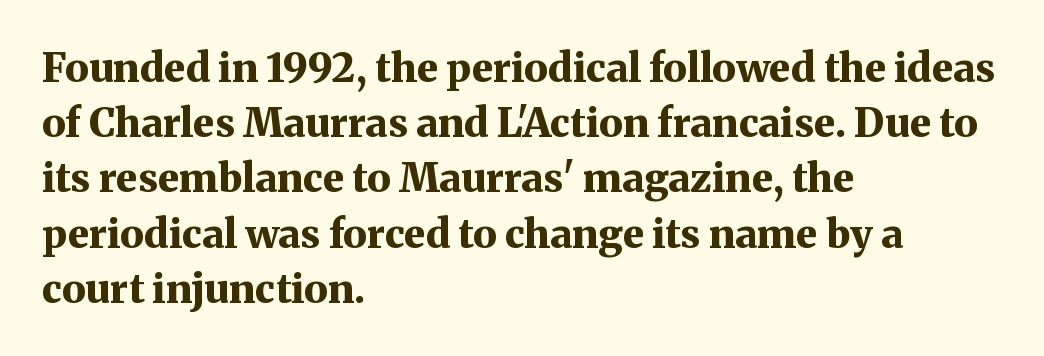
Q: Is the text bold? A: Yes.
Q: Is the text italic (slanted)? A: No, it is upright.
Q: Is the typeface a serif or a sans-serif typeface? A: Serif.
Q: Is the text underlined? A: No.
Q: How is the paragraph aligned? A: Left-aligned.
Q: Is the spacing between letters normal or unusually wide? A: Normal.
Q: Is the spacing between lines tight, normal or loose? A: Normal.
Q: Width (condensed, normal, or wide)? A: Normal.
Q: Stroke contrast? A: Medium.
Q: x-height? A: Medium.
Q: Monospaced? A: No.
